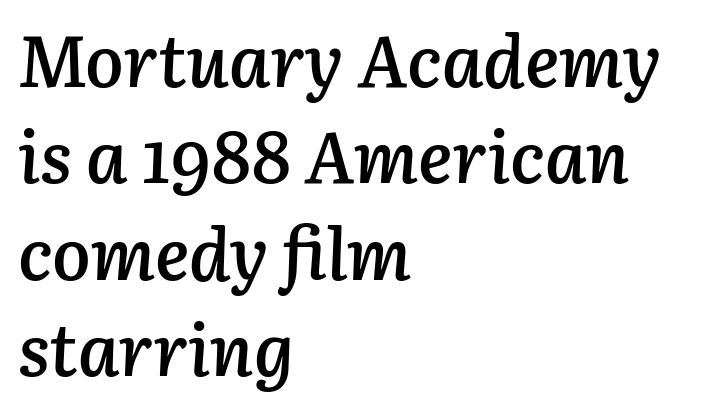
The image shows 72 px semibold type, italic (leaning right); set left-aligned, normal line spacing (1.34x), normal letter spacing, not underlined; low stroke contrast and a medium x-height.
